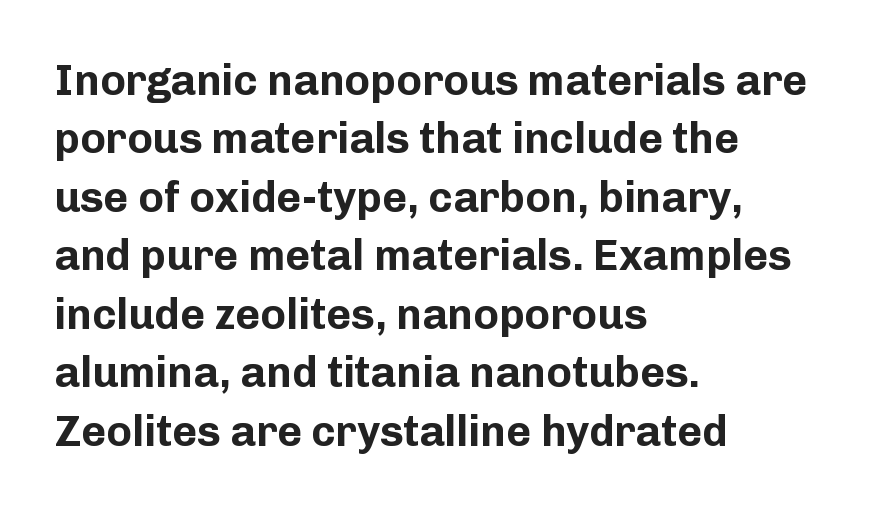
The image shows 43 px bold sans-serif type, upright; set left-aligned, normal line spacing (1.36x), normal letter spacing, not underlined; low stroke contrast and a medium x-height.
